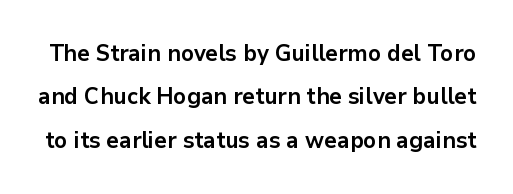
The image shows 23 px bold type, upright; set line spacing 1.89x, normal letter spacing, not underlined.
